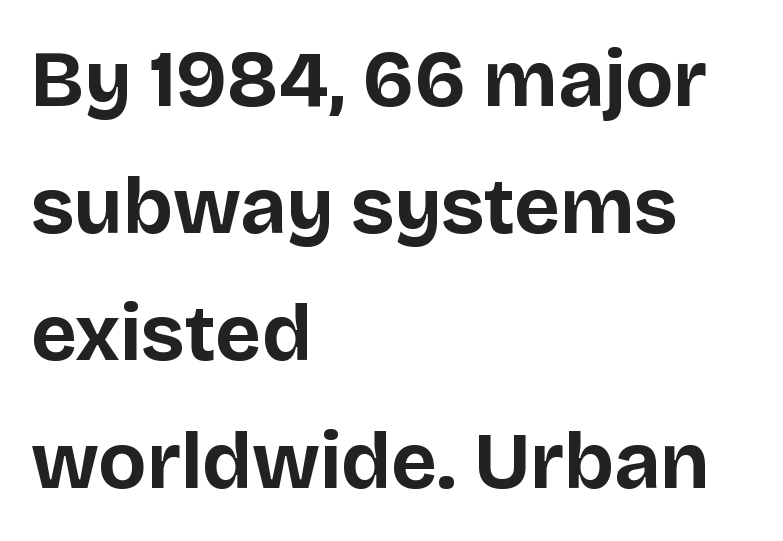
{"serif": "no", "italic": "no", "bold": "yes", "weight": "bold", "width": "normal", "stroke_contrast": "low", "x_height": "large", "monospaced": "no", "underline": "no", "align": "left", "line_spacing": "normal", "line_spacing_ratio": 1.59, "letter_spacing": "normal", "letter_spacing_em": 0.0, "glyph_px": 80}
